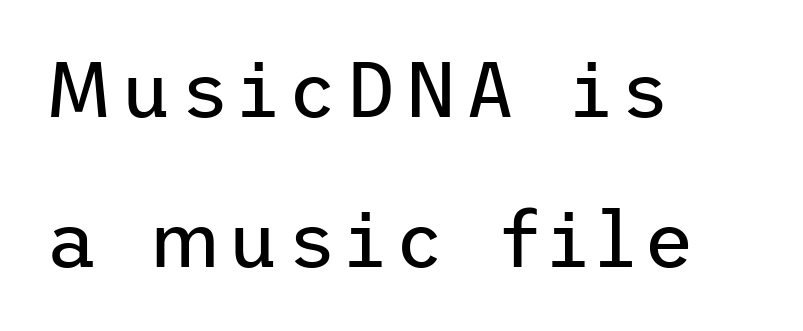
A student would call this left alignment; a typographer would say flush left, rag right. No word sits above an underline. Does the lettering tilt? It doesn't — this is upright. These lines stand farther apart than default settings would place them.
